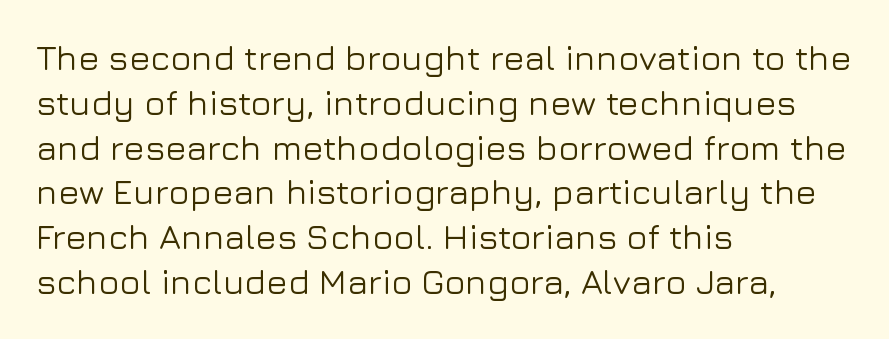
The image shows 35 px sans-serif type, upright; set left-aligned, normal line spacing (1.28x), normal letter spacing, not underlined; low stroke contrast and a medium x-height.
